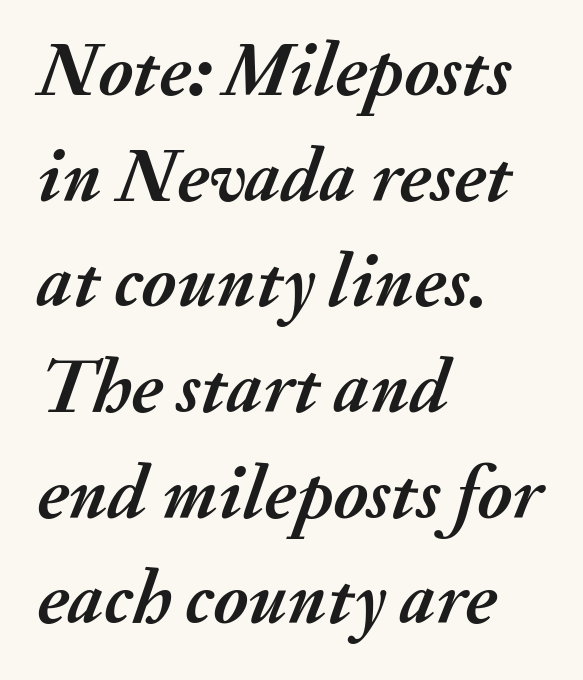
Q: Is the text bold? A: Yes.
Q: Is the text italic (slanted)? A: Yes, it leans right by about 20 degrees.
Q: Is the text underlined? A: No.
Q: How is the paragraph aligned? A: Left-aligned.
Q: Is the spacing between letters normal or unusually wide? A: Normal.
Q: Is the spacing between lines tight, normal or loose? A: Normal.
Q: Width (condensed, normal, or wide)? A: Normal.
Q: Stroke contrast? A: Medium.
Q: x-height? A: Small.
Q: Monospaced? A: No.
